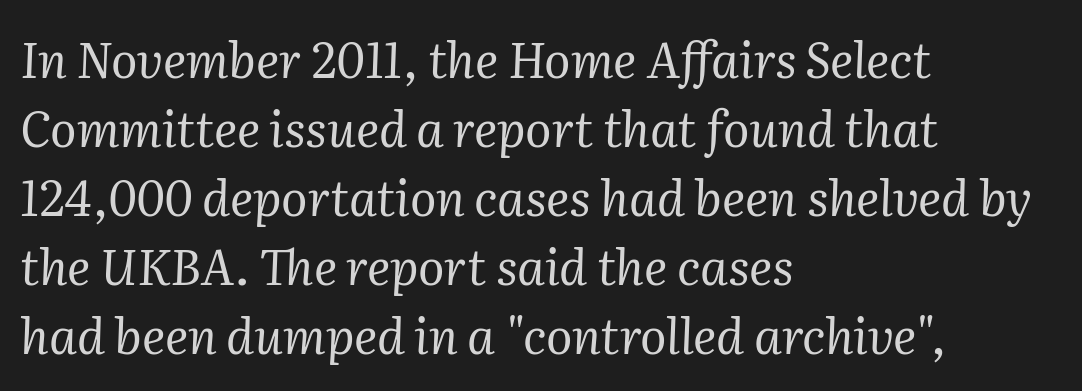
The rows are spaced the way most documents space them. Do the characters align in a grid? No, the font is proportional. Is the letter spacing exaggerated? No — it looks like the ordinary default. Does the type have serifs? Yes, each stem ends in a small foot.
